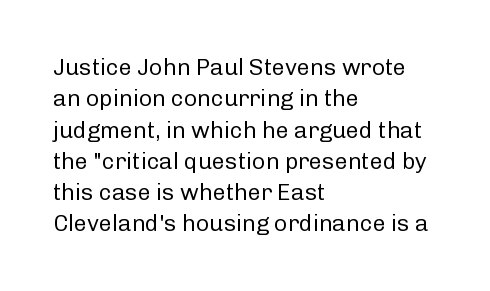
One glance says typical: line gaps are just what's usual. What stands out about the letter spacing? Nothing — it is the standard amount. This reads as an unemphasized weight, regular at the heaviest. The text block is weighted toward the left margin, trailing off unevenly rightward. Descender tails drop into unmarked territory. The specimen reads as upright at a glance.
